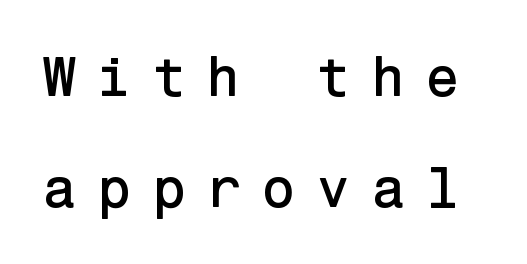
{"serif": "no", "italic": "no", "width": "normal", "stroke_contrast": "low", "x_height": "medium", "underline": "no", "line_spacing": "loose", "line_spacing_ratio": 1.99, "letter_spacing": "wide", "letter_spacing_em": 0.36, "glyph_px": 56}
